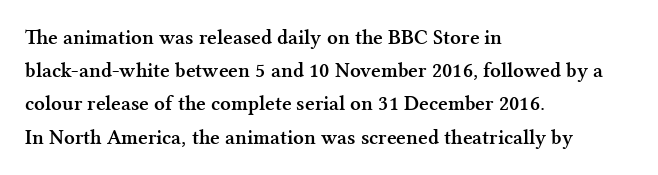
{"italic": "no", "bold": "yes", "underline": "no", "align": "left", "line_spacing": "normal", "line_spacing_ratio": 1.58, "letter_spacing": "normal", "letter_spacing_em": 0.0, "glyph_px": 21}
